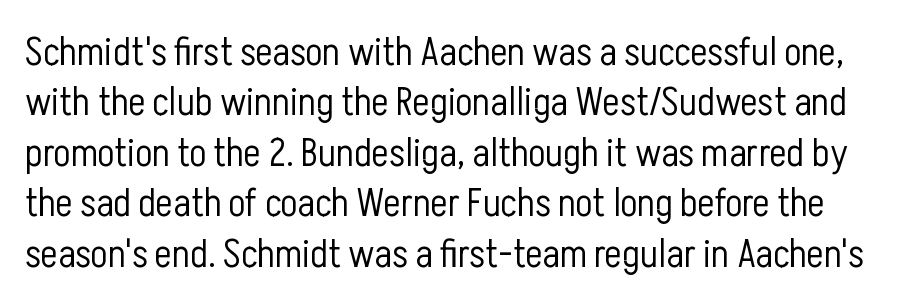
The image shows 40 px light, condensed sans-serif type, upright; set normal line spacing (1.26x), normal letter spacing, not underlined; low stroke contrast and a medium x-height.
